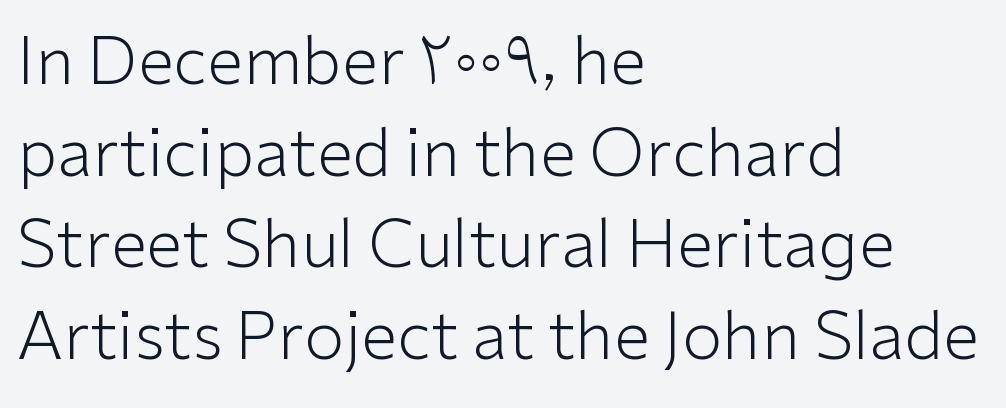
{"serif": "no", "italic": "no", "bold": "no", "weight": "light", "width": "normal", "stroke_contrast": "low", "x_height": "medium", "monospaced": "no", "underline": "no", "align": "left", "line_spacing": "normal", "line_spacing_ratio": 1.39, "letter_spacing": "normal", "letter_spacing_em": 0.0, "glyph_px": 66}
